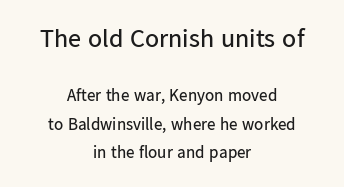
Characters follow at the spacing the type designer built in. Ink coverage per letter is moderate at most. The block sitting higher on the canvas is the one with enlarged characters. Clear beneath every line of the passage. The lines in this sample share a center point and differ in where they start and stop. A typesetter would call this leading conventional body-copy spacing.
